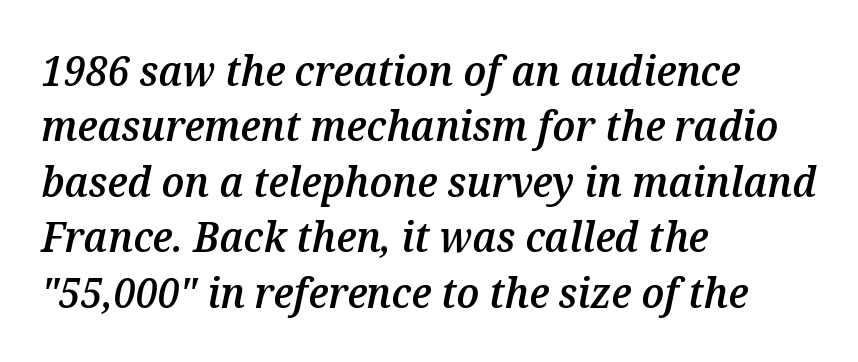
Q: Is the text bold? A: Semi-bold.
Q: Is the text italic (slanted)? A: Yes, it leans right by about 12 degrees.
Q: Is the text underlined? A: No.
Q: How is the paragraph aligned? A: Left-aligned.
Q: Is the spacing between letters normal or unusually wide? A: Normal.
Q: Is the spacing between lines tight, normal or loose? A: Normal.
Q: Width (condensed, normal, or wide)? A: Normal.
Q: Stroke contrast? A: Medium.
Q: x-height? A: Medium.
Q: Monospaced? A: No.
